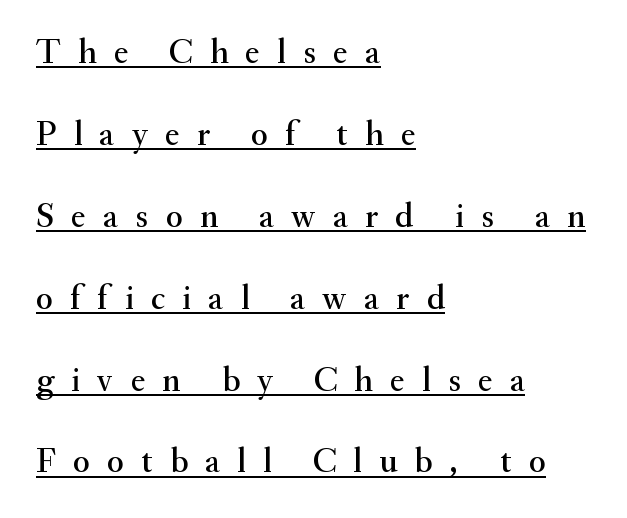
Q: Is the text italic (slanted)? A: No, it is upright.
Q: Is the typeface a serif or a sans-serif typeface? A: Serif.
Q: Is the text underlined? A: Yes.
Q: How is the paragraph aligned? A: Left-aligned.
Q: Is the spacing between letters normal or unusually wide? A: Unusually wide.
Q: Is the spacing between lines tight, normal or loose? A: Loose.
Q: Width (condensed, normal, or wide)? A: Normal.
Q: Stroke contrast? A: Medium.
Q: x-height? A: Small.
Q: Monospaced? A: No.
